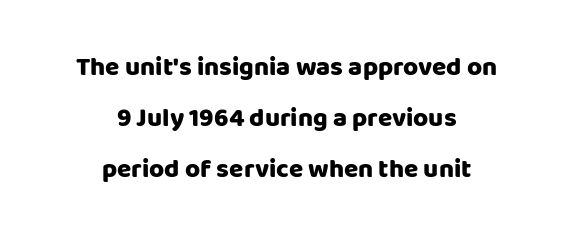
A roman cut, with each character standing at attention. The whitespace from short lines is split evenly between both sides. Just letters on the line, the space beneath them empty. Does the leading feel generous? Absolutely, it's lavish. The font is running at its bold setting. Glyph-to-glyph distance matches everyday printed text.
